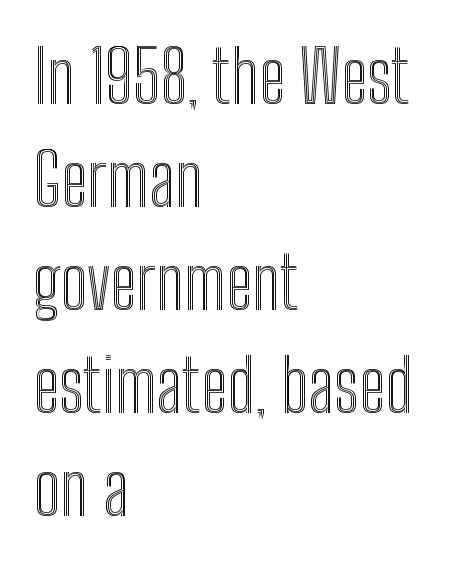
Q: Is the text italic (slanted)? A: No, it is upright.
Q: Is the text underlined? A: No.
Q: How is the paragraph aligned? A: Left-aligned.
Q: Is the spacing between letters normal or unusually wide? A: Normal.
Q: Is the spacing between lines tight, normal or loose? A: Normal.
Q: Width (condensed, normal, or wide)? A: Condensed.
Q: x-height? A: Medium.
Q: Monospaced? A: No.
